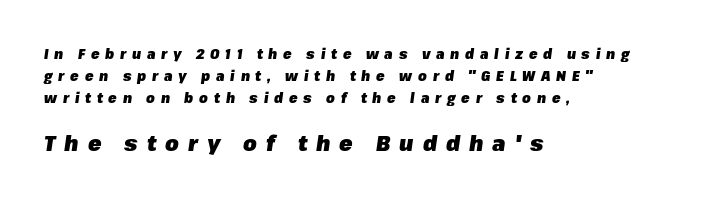
Compared with a centered layout, this one pins lines to the left instead. Size hierarchy here favors the trailing block over the leading one. Honestly, the row spacing looks completely unremarkable. The passage shown has open, widely tracked lettering throughout. Each glyph is drawn with heavy, bold strokes. Italic: yes, the glyphs are oblique.
